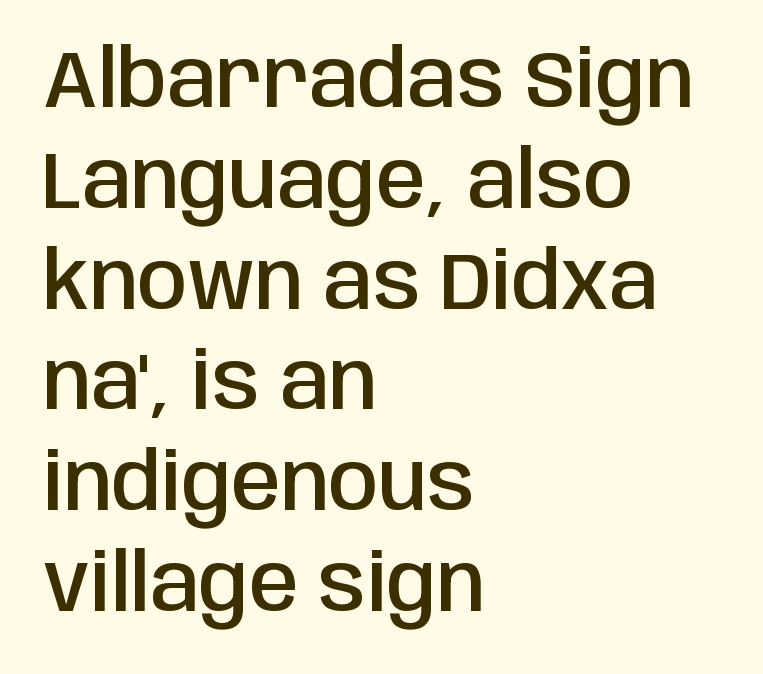
{"serif": "no", "italic": "no", "bold": "semi", "weight": "semibold", "width": "condensed", "stroke_contrast": "low", "x_height": "large", "monospaced": "no", "underline": "no", "align": "left", "line_spacing": "normal", "line_spacing_ratio": 1.26, "letter_spacing": "normal", "letter_spacing_em": 0.0, "glyph_px": 80}
